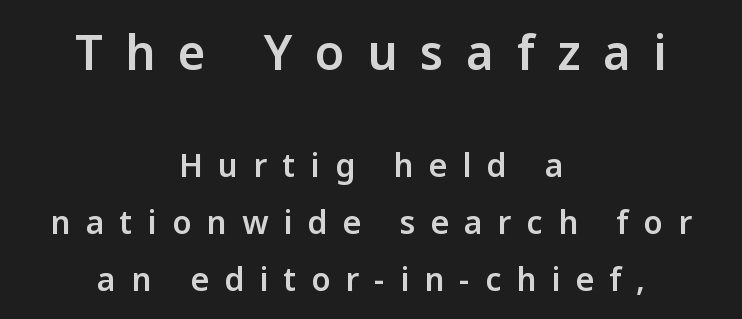
Is this a fixed-width face? No — the glyphs have proportional, varying widths. The line texture is sparse and dotted thanks to wide tracking. A centered setting, common on invitations and titles, is used for this passage. In terms of letterform style, serifs are entirely absent. The rendering shrinks the type as you move from the upper chunk to the lower. The characters look somewhat weighty, a semibold short of true bold.
